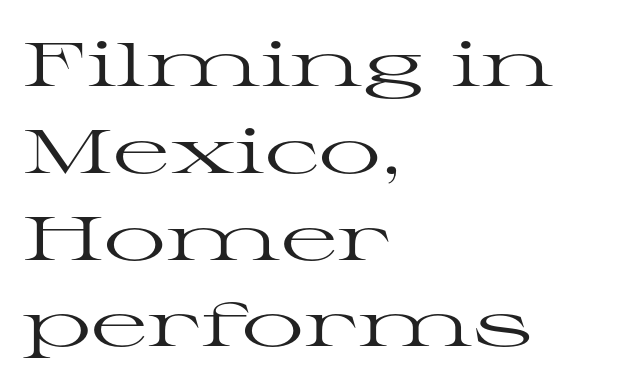
{"serif": "yes", "italic": "no", "bold": "no", "weight": "regular", "width": "wide", "stroke_contrast": "high", "x_height": "medium", "monospaced": "no", "underline": "no", "align": "left", "line_spacing": "normal", "line_spacing_ratio": 1.4, "letter_spacing": "normal", "letter_spacing_em": 0.0, "glyph_px": 62}
